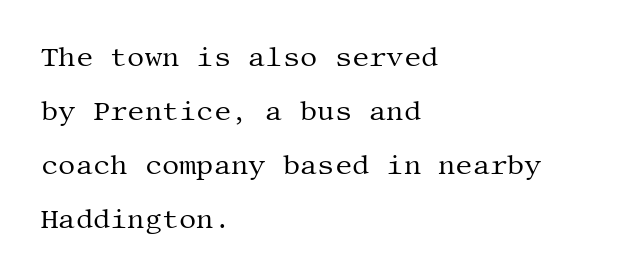
The rendering uses a large line-height, opening up the rows. Stems here are at most as thick as an everyday book face. Teacher's note: observe the even left margin — that is flush-left alignment. You could call the tracking neutral — neither tight nor loose. Each row of text sits above clean, open space.
